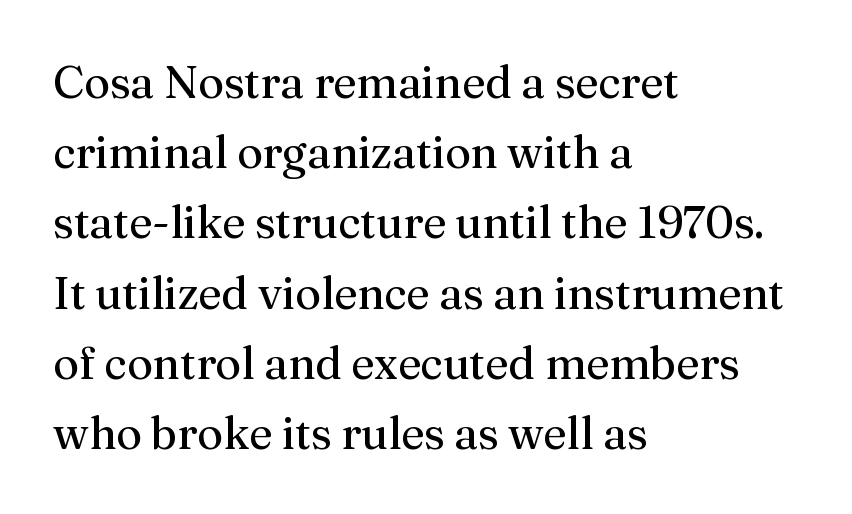
Quick note: underline off. This sample is left-justified, so line endings fall wherever the words run out. There is no visible air inserted between adjacent glyphs. This rendering employs a face with finishing strokes, i.e., a serif. Caption: face not bold, strokes unweighted.
